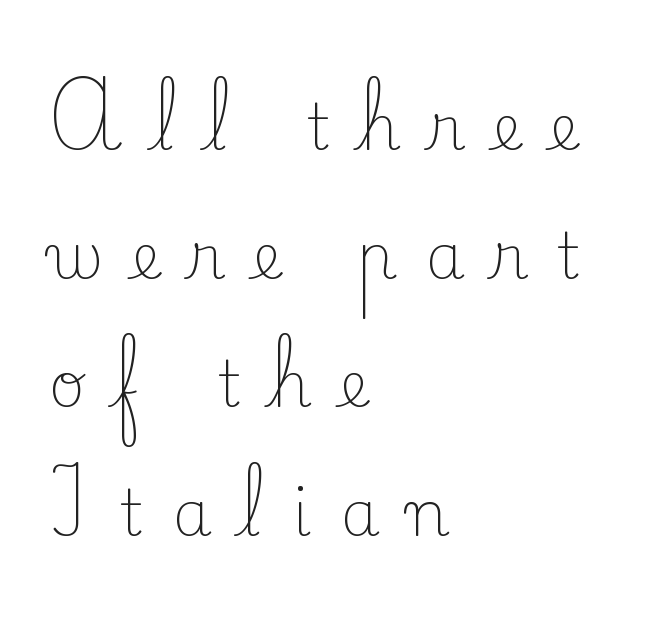
{"serif": "yes", "italic": "no", "bold": "no", "weight": "light", "width": "normal", "stroke_contrast": "low", "x_height": "small", "monospaced": "no", "underline": "no", "align": "left", "line_spacing": "loose", "line_spacing_ratio": 2.04, "letter_spacing": "wide", "letter_spacing_em": 0.45, "glyph_px": 63}
